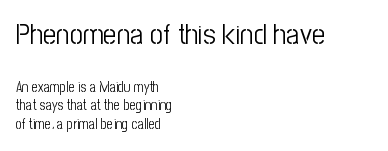
Varying glyph widths throughout — classic text-font behaviour. To sum up the face: it is a sans, with no serifs. Letter spacing: default. Look at the glyph heights: the upper group is clearly the bigger setting. Bare-footed words on every line. Leading: standard.
